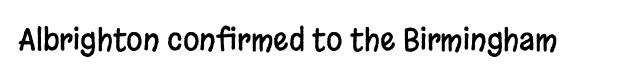
Italic: no, the glyphs are upright roman. You could not count columns in this text — the font is proportionally spaced. Between one letter and the next there's only the usual sliver of space. Type style note: lacks serifs.
